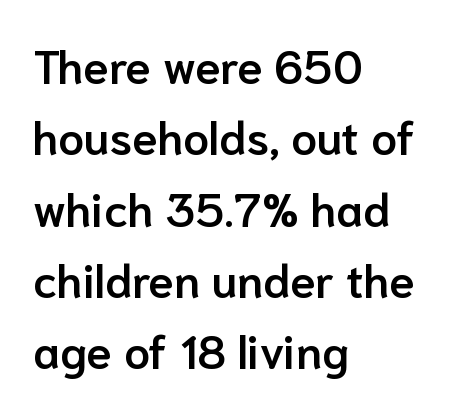
Tracking value appears to be zero — textbook default spacing. Unlike italic type, these characters show no tilt at all. A somewhat darkened texture: the type is semibold rather than bold. Interline gaps are of average width in this sample. This is sans-serif lettering, the kind often seen on screens and signage. The words here are not underlined.
